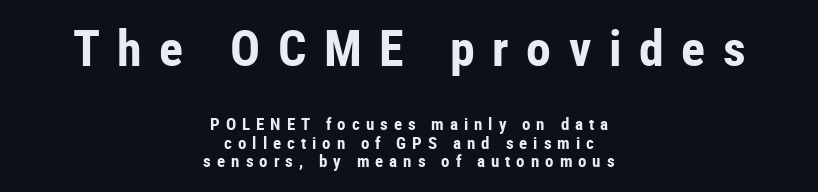
The text block is weighted toward neither margin, spreading evenly from the middle. Each letter keeps its own natural width here, so spacing adapts to shape. The composition opens big and finishes small. Nobody drew a line under any word here. Classification — sans serif. The rendering uses a small line-height, squeezing the rows.
